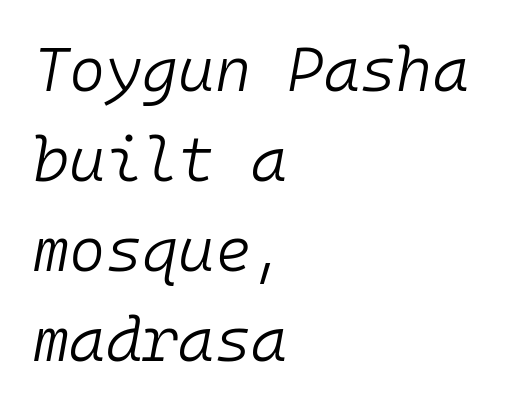
Q: Is the text bold? A: No.
Q: Is the text italic (slanted)? A: Yes, it leans right by about 10 degrees.
Q: Is the text underlined? A: No.
Q: How is the paragraph aligned? A: Left-aligned.
Q: Is the spacing between letters normal or unusually wide? A: Normal.
Q: Is the spacing between lines tight, normal or loose? A: Normal.
Q: Width (condensed, normal, or wide)? A: Normal.
Q: Stroke contrast? A: Low.
Q: x-height? A: Medium.
Q: Monospaced? A: Yes.
